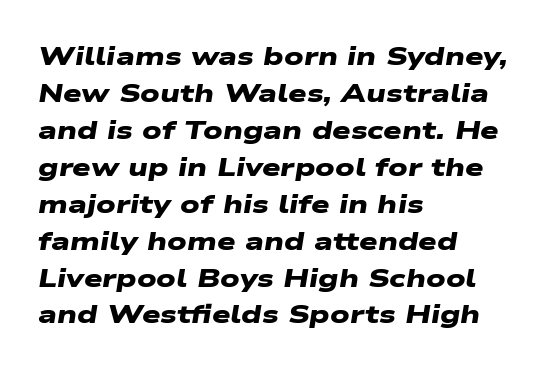
Q: Is the text bold? A: Yes.
Q: Is the text underlined? A: No.
Q: How is the paragraph aligned? A: Left-aligned.
Q: Is the spacing between letters normal or unusually wide? A: Normal.
Q: Is the spacing between lines tight, normal or loose? A: Normal.
